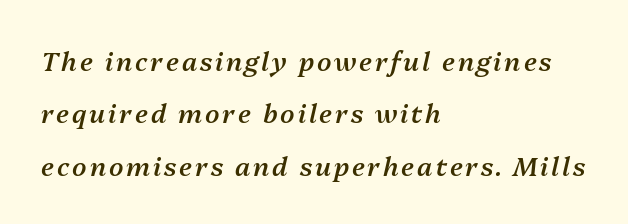
The image shows 26 px text type, italic (leaning right); set left-aligned, loose line spacing (2.01x), not underlined.
